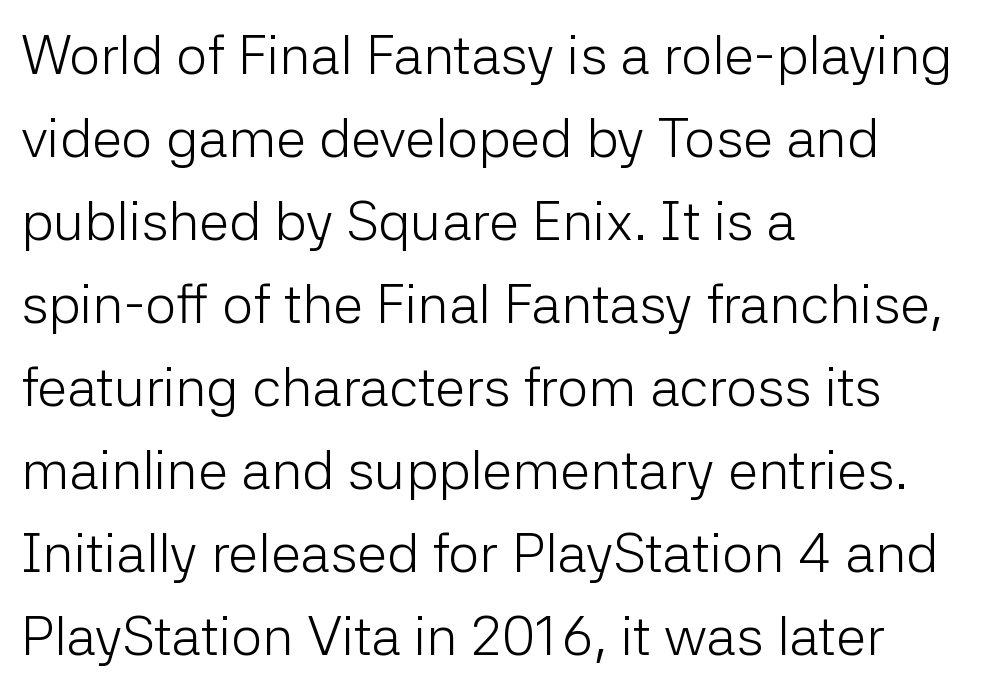
{"serif": "no", "italic": "no", "bold": "no", "weight": "light", "width": "normal", "stroke_contrast": "low", "x_height": "medium", "monospaced": "no", "underline": "no", "align": "left", "line_spacing": "normal", "line_spacing_ratio": 1.51, "letter_spacing": "normal", "letter_spacing_em": 0.0, "glyph_px": 55}
